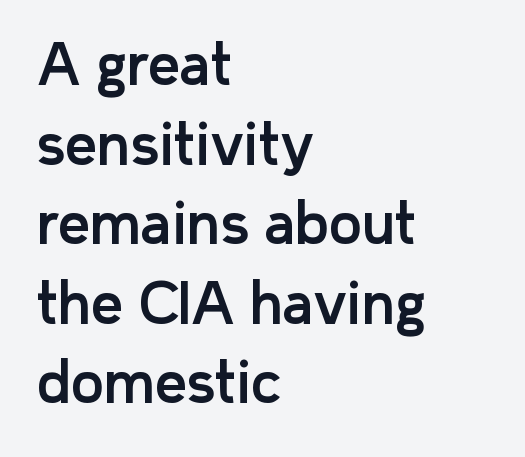
Q: Is the text italic (slanted)? A: No, it is upright.
Q: Is the typeface a serif or a sans-serif typeface? A: Sans-serif.
Q: Is the text underlined? A: No.
Q: How is the paragraph aligned? A: Left-aligned.
Q: Is the spacing between letters normal or unusually wide? A: Normal.
Q: Is the spacing between lines tight, normal or loose? A: Normal.
Q: Width (condensed, normal, or wide)? A: Normal.
Q: Stroke contrast? A: Low.
Q: x-height? A: Medium.
Q: Monospaced? A: No.
